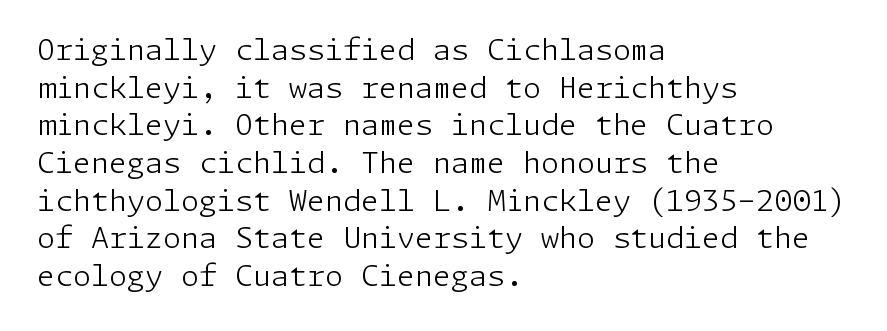
{"serif": "no", "italic": "no", "bold": "no", "weight": "light", "width": "normal", "stroke_contrast": "low", "x_height": "medium", "underline": "no", "align": "left", "line_spacing": "normal", "line_spacing_ratio": 1.3, "letter_spacing": "normal", "letter_spacing_em": 0.0, "glyph_px": 29}
